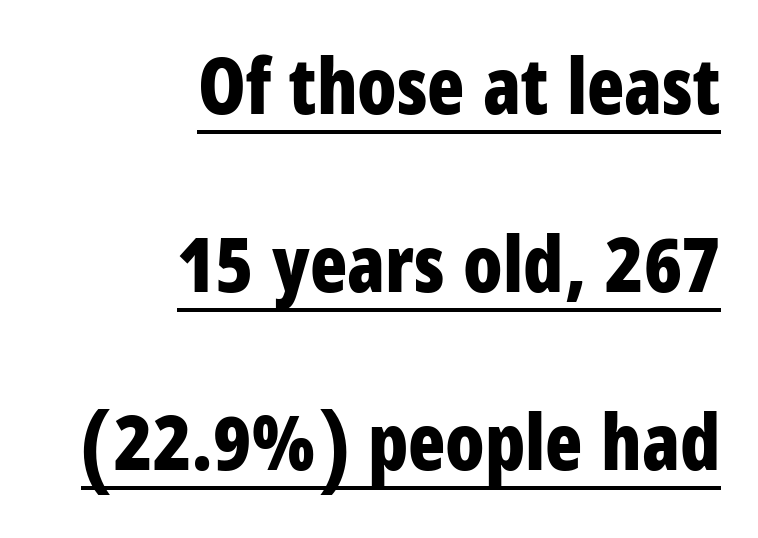
The image shows 77 px bold, condensed sans-serif type, upright; set right-aligned, loose line spacing (2.31x), normal letter spacing, underlined; low stroke contrast and a large x-height.
